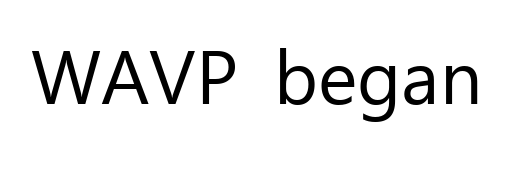
Q: Is the text bold? A: No.
Q: Is the text italic (slanted)? A: No, it is upright.
Q: Is the typeface a serif or a sans-serif typeface? A: Sans-serif.
Q: Is the text underlined? A: No.
Q: Is the spacing between letters normal or unusually wide? A: Normal.
Q: Width (condensed, normal, or wide)? A: Normal.
Q: Stroke contrast? A: Low.
Q: x-height? A: Medium.
Q: Monospaced? A: No.
